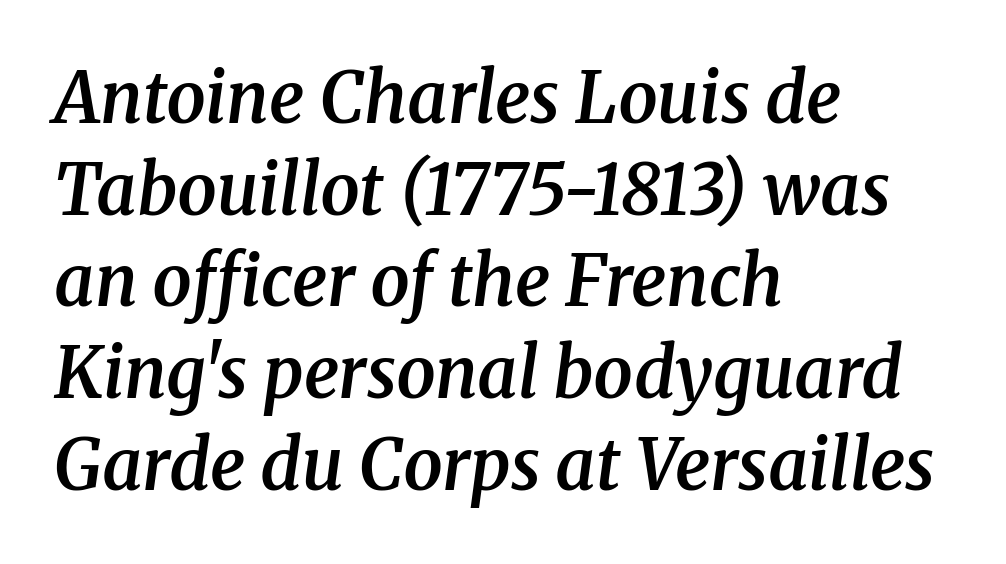
{"serif": "yes", "italic": "yes", "lean": "right", "slant_degrees": 8, "bold": "semi", "weight": "semibold", "width": "normal", "stroke_contrast": "medium", "x_height": "medium", "monospaced": "no", "underline": "no", "align": "left", "line_spacing": "normal", "line_spacing_ratio": 1.31, "letter_spacing": "normal", "letter_spacing_em": 0.0, "glyph_px": 70}
